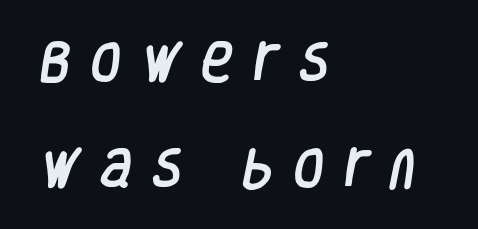
The image shows 43 px condensed sans-serif type; set left-aligned, loose line spacing (2.47x), unusually wide letter spacing (+0.49 em), not underlined; low stroke contrast and a large x-height.
